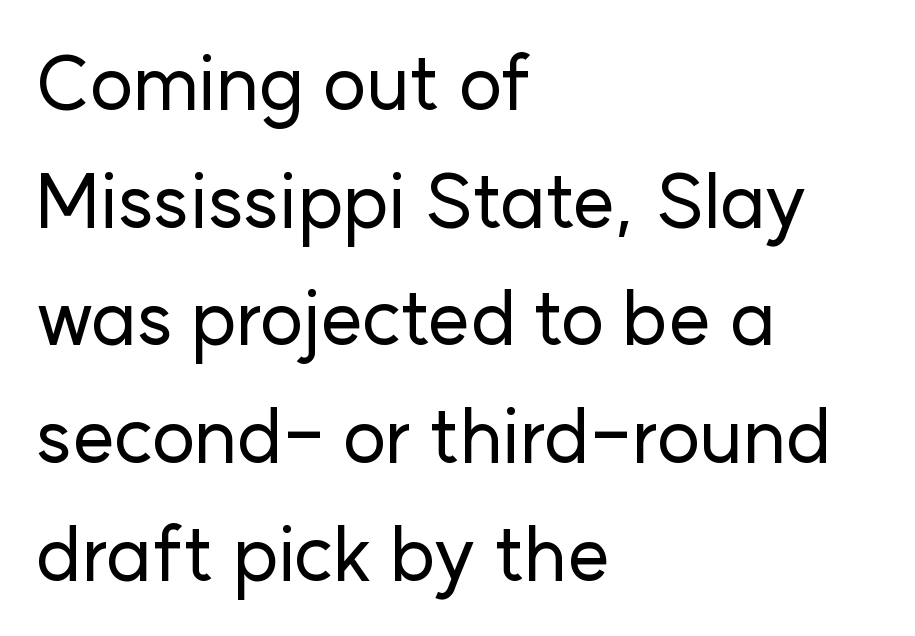
{"serif": "no", "italic": "no", "width": "normal", "stroke_contrast": "low", "x_height": "medium", "monospaced": "no", "underline": "no", "align": "left", "line_spacing": "normal", "line_spacing_ratio": 1.57, "letter_spacing": "normal", "letter_spacing_em": 0.0, "glyph_px": 75}
